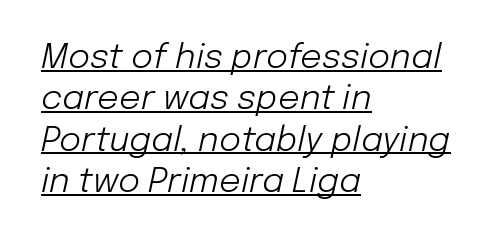
Is there an underline? Yes — a line sits under the letters. The tracking reads as untouched default to a designer's eye. A light-to-regular cut is what we see here. Each line starts at the same left margin while the right side varies. Note the varied advance widths — an 'i' is clearly narrower than an 'm'.
